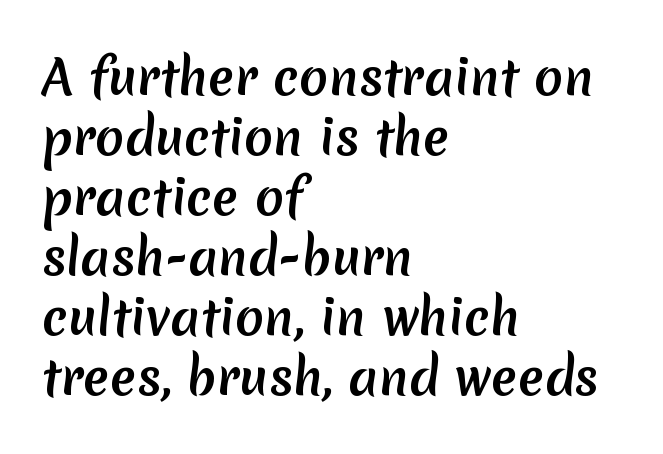
{"serif": "no", "width": "normal", "stroke_contrast": "medium", "x_height": "medium", "monospaced": "no", "underline": "no", "align": "left", "line_spacing": "normal", "line_spacing_ratio": 1.25, "letter_spacing": "normal", "letter_spacing_em": 0.0, "glyph_px": 48}
